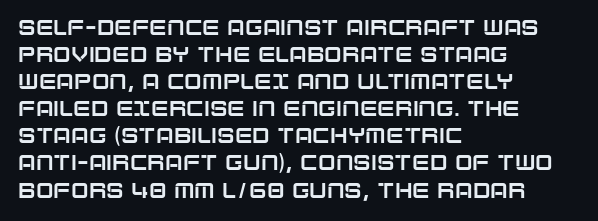
The letters stand straight up with perfectly vertical stems. Tracking here is standard; glyphs follow each other at the usual distance. Whoever set this chose a conventional vertical rhythm. The paragraph has a hard left edge and a soft right edge. Has an underline been added? It has not.
